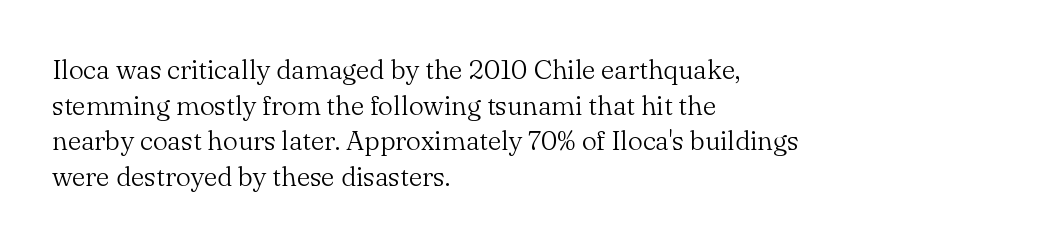
Notice how descenders clear the ascenders below comfortably — that's standard leading. Rule under the text: the space is simply empty. This rendering uses left alignment, leaving the right contour irregular. The type sits square on the baseline with zero lean. The font sits on the lighter half of the weight spectrum, regular included. The gaps between neighbouring characters are ordinary and unremarkable.
